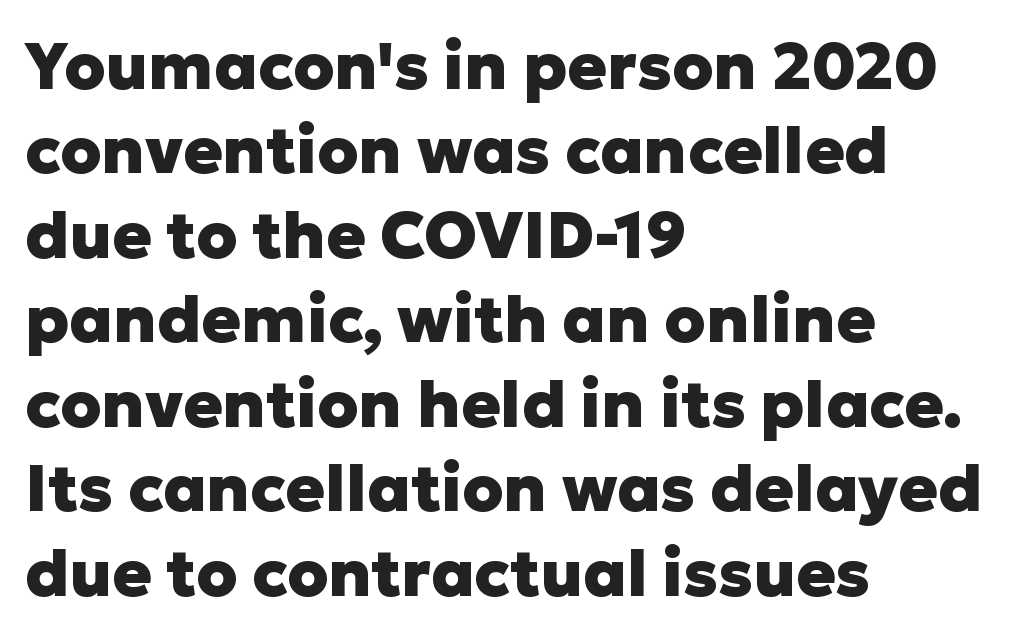
The image shows 65 px heavy sans-serif type, upright; set left-aligned, normal line spacing (1.3x), normal letter spacing, not underlined; low stroke contrast and a medium x-height.
